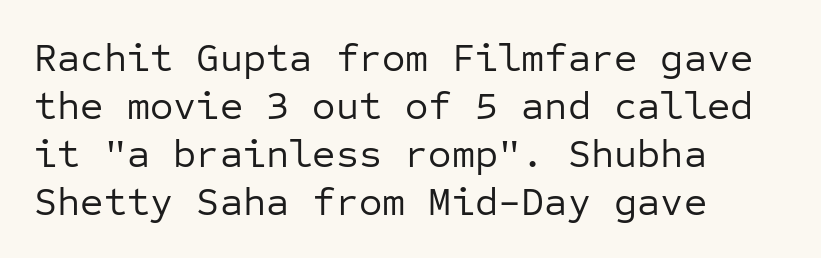
Q: Is the text bold? A: No.
Q: Is the text italic (slanted)? A: No, it is upright.
Q: Is the typeface a serif or a sans-serif typeface? A: Sans-serif.
Q: Is the text underlined? A: No.
Q: How is the paragraph aligned? A: Left-aligned.
Q: Is the spacing between letters normal or unusually wide? A: Normal.
Q: Width (condensed, normal, or wide)? A: Normal.
Q: Stroke contrast? A: Low.
Q: x-height? A: Medium.
Q: Monospaced? A: Yes.
